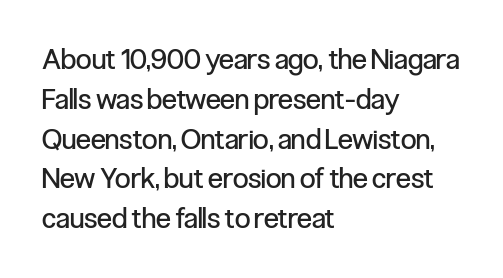
The image shows 28 px regular-weight, condensed sans-serif type, upright; set left-aligned, normal line spacing (1.42x), normal letter spacing, not underlined; low stroke contrast and a medium x-height.
